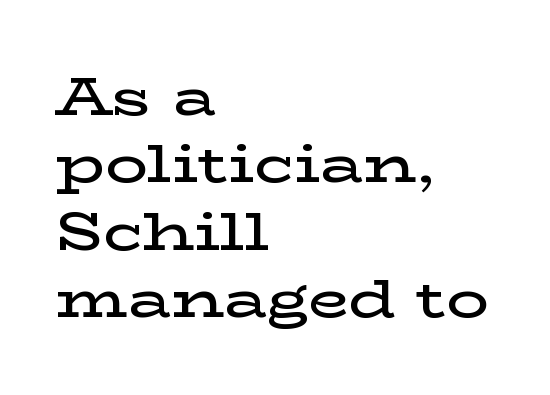
Q: Is the text bold? A: Semi-bold.
Q: Is the text italic (slanted)? A: No, it is upright.
Q: Is the typeface a serif or a sans-serif typeface? A: Serif.
Q: Is the text underlined? A: No.
Q: How is the paragraph aligned? A: Left-aligned.
Q: Is the spacing between letters normal or unusually wide? A: Normal.
Q: Is the spacing between lines tight, normal or loose? A: Normal.
Q: Width (condensed, normal, or wide)? A: Wide.
Q: Stroke contrast? A: Low.
Q: x-height? A: Medium.
Q: Monospaced? A: No.
